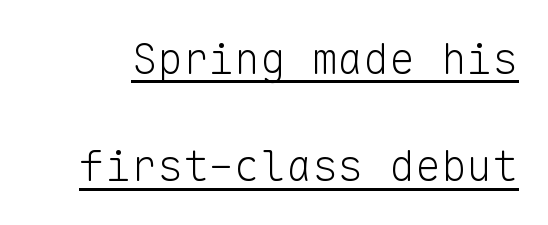
Q: Is the text bold? A: No.
Q: Is the text italic (slanted)? A: No, it is upright.
Q: Is the typeface a serif or a sans-serif typeface? A: Sans-serif.
Q: Is the text underlined? A: Yes.
Q: Is the spacing between letters normal or unusually wide? A: Normal.
Q: Is the spacing between lines tight, normal or loose? A: Loose.
Q: Width (condensed, normal, or wide)? A: Normal.
Q: Stroke contrast? A: Low.
Q: x-height? A: Medium.
Q: Monospaced? A: Yes.
